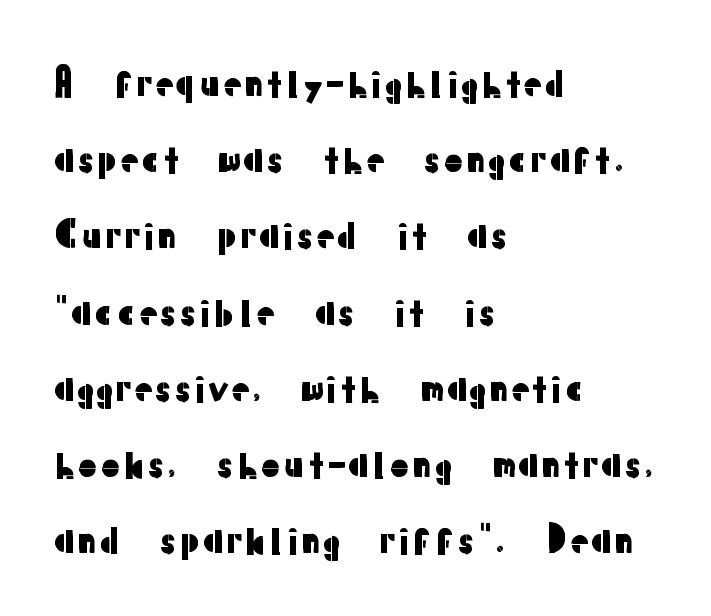
Q: Is the text italic (slanted)? A: No, it is upright.
Q: Is the typeface a serif or a sans-serif typeface? A: Sans-serif.
Q: Is the text underlined? A: No.
Q: How is the paragraph aligned? A: Left-aligned.
Q: Is the spacing between letters normal or unusually wide? A: Normal.
Q: Is the spacing between lines tight, normal or loose? A: Loose.
Q: Width (condensed, normal, or wide)? A: Normal.
Q: Stroke contrast? A: Low.
Q: x-height? A: Medium.
Q: Monospaced? A: No.
